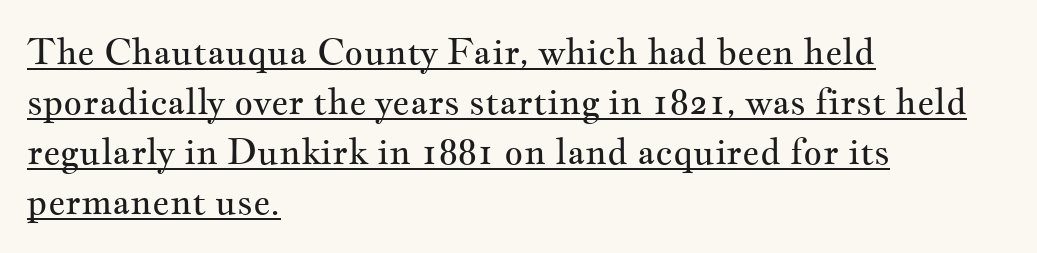
The font is comparable to plain body text, perhaps lighter. The passage is arranged the way most books set body copy — flush left. Compared with typical paragraphs, the rows here are spaced about the same. Posture: upright roman.
